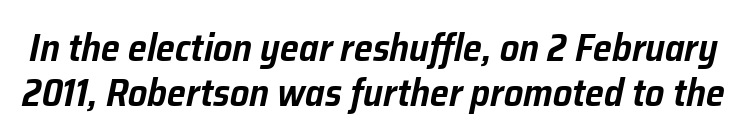
{"italic": "yes", "lean": "right", "slant_degrees": 12, "width": "normal", "stroke_contrast": "low", "x_height": "medium", "monospaced": "no", "underline": "no", "line_spacing_ratio": 1.18, "letter_spacing": "normal", "letter_spacing_em": 0.0, "glyph_px": 38}
